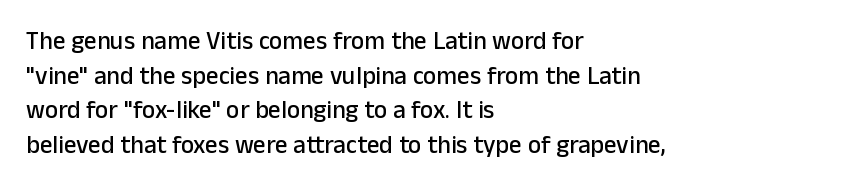
Has an underline been added? It has not. Observe the ordinary spacing: letters are neighbours, not strangers. What's the leading like? Ordinary, nothing unusual. Reading down the block, your eye returns to a fixed left position each line. Every character sits straight up, as roman type does.
